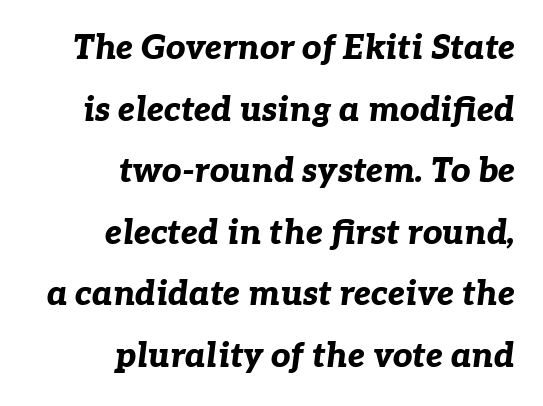
{"italic": "yes", "lean": "right", "slant_degrees": 7, "bold": "yes", "weight": "bold", "width": "normal", "stroke_contrast": "low", "x_height": "medium", "monospaced": "no", "underline": "no", "align": "right", "line_spacing_ratio": 1.81, "letter_spacing": "normal", "letter_spacing_em": 0.0, "glyph_px": 34}
